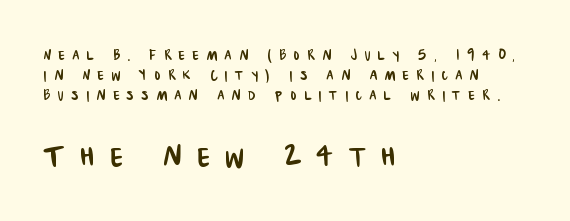
Q: Is the typeface a serif or a sans-serif typeface? A: Sans-serif.
Q: Is the text underlined? A: No.
Q: How is the paragraph aligned? A: Left-aligned.
Q: Is the spacing between letters normal or unusually wide? A: Unusually wide.
Q: Is the spacing between lines tight, normal or loose? A: Tight.
Q: Which block of text is set in a larger size, the first (top) or the second (bottom)? A: The second (bottom) one.
Q: Width (condensed, normal, or wide)? A: Condensed.
Q: Stroke contrast? A: Low.
Q: x-height? A: Large.
Q: Monospaced? A: No.
